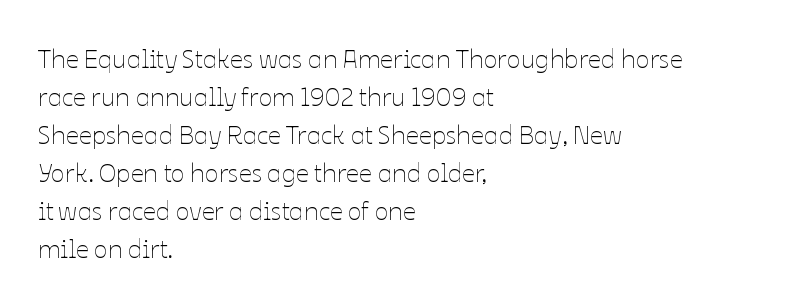
Q: Is the text bold? A: No.
Q: Is the text italic (slanted)? A: No, it is upright.
Q: Is the text underlined? A: No.
Q: How is the paragraph aligned? A: Left-aligned.
Q: Is the spacing between letters normal or unusually wide? A: Normal.
Q: Is the spacing between lines tight, normal or loose? A: Normal.
